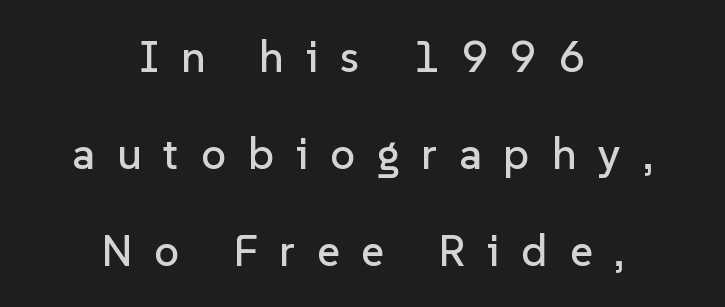
Q: Is the text italic (slanted)? A: No, it is upright.
Q: Is the typeface a serif or a sans-serif typeface? A: Sans-serif.
Q: Is the text underlined? A: No.
Q: How is the paragraph aligned? A: Centered.
Q: Is the spacing between letters normal or unusually wide? A: Unusually wide.
Q: Is the spacing between lines tight, normal or loose? A: Loose.
Q: Width (condensed, normal, or wide)? A: Normal.
Q: Stroke contrast? A: Low.
Q: x-height? A: Medium.
Q: Monospaced? A: No.
